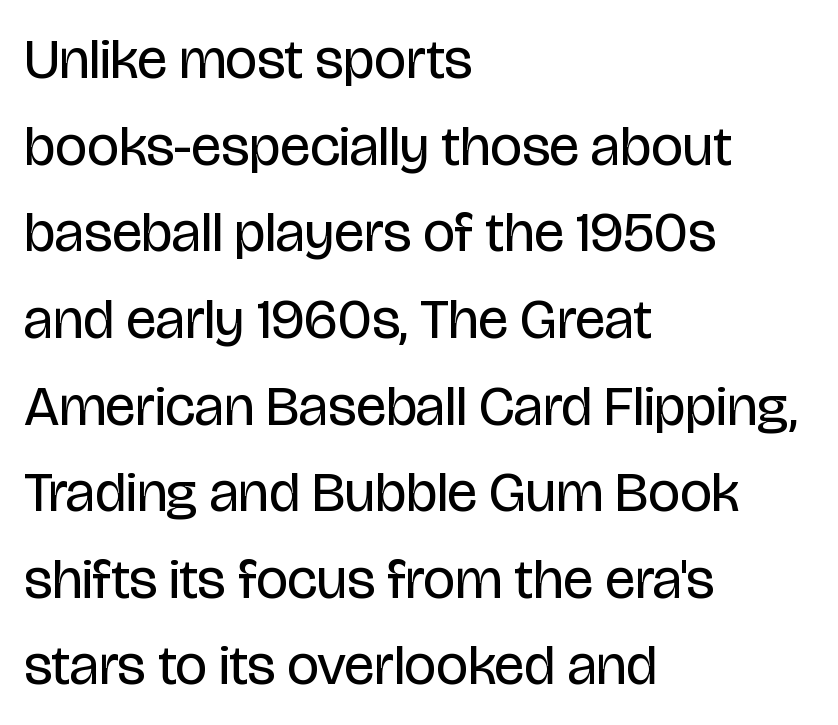
{"serif": "no", "italic": "no", "bold": "no", "weight": "regular", "width": "condensed", "stroke_contrast": "low", "x_height": "large", "monospaced": "no", "underline": "no", "align": "left", "line_spacing": "normal", "line_spacing_ratio": 1.52, "letter_spacing": "normal", "letter_spacing_em": 0.0, "glyph_px": 57}
